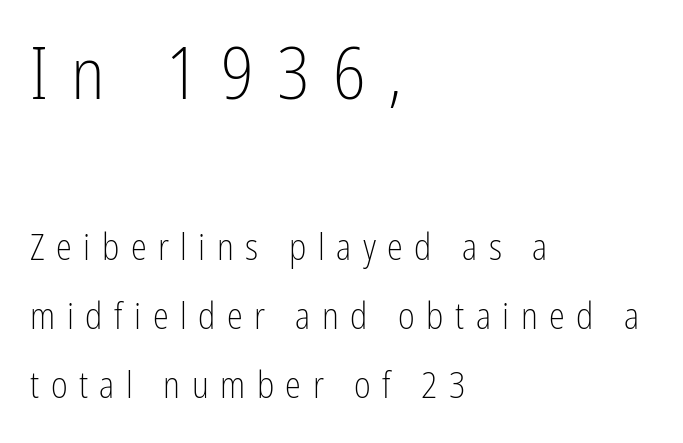
The image shows 72 px light, condensed sans-serif type, upright; set left-aligned, loose line spacing (1.91x), unusually wide letter spacing (+0.32 em), not underlined; the first (top) block is 2.0x larger; low stroke contrast and a medium x-height.
